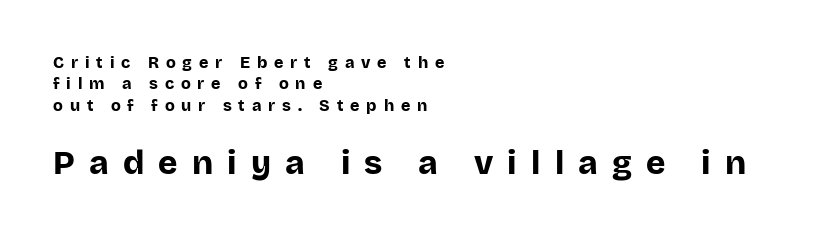
The image shows 33 px bold sans-serif type, upright; set left-aligned, normal line spacing (1.33x), unusually wide letter spacing (+0.43 em), not underlined; the second (bottom) block is 2.06x larger; low stroke contrast and a large x-height.
